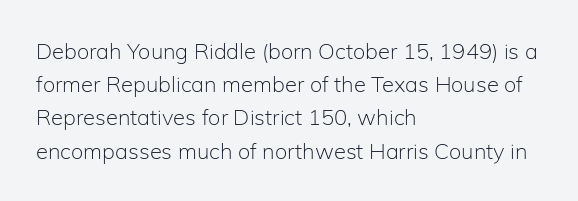
Tall strokes in this sample are plumb rather than angled. Weight: regular or lighter. Tracking value appears to be zero — textbook default spacing. The passage shown stacks its lines at a standard gap. The lines in this sample share a left origin and differ only in where they stop. Anything drawn beneath the words? Only blank space.
